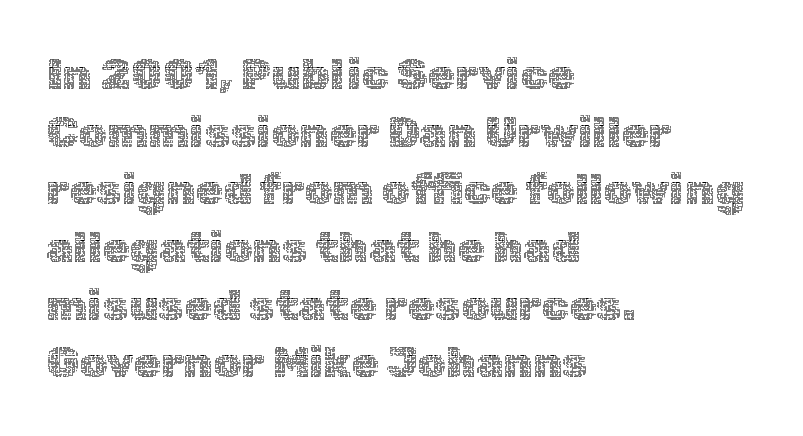
Here the designer chose a conventional face with non-uniform glyph widths. Unlike italic type, these characters show no tilt at all. In terms of letterspacing, this is plain default setting. The space beneath each line is pristine and unruled.
